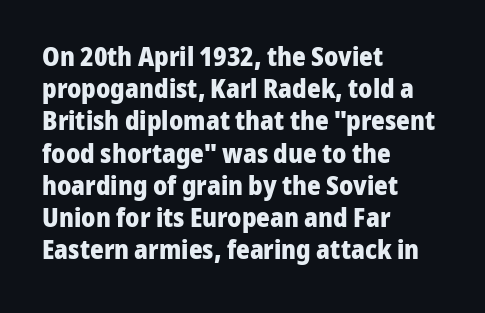
{"italic": "no", "bold": "yes", "underline": "no", "align": "left", "line_spacing_ratio": 1.24, "letter_spacing": "normal", "letter_spacing_em": 0.0, "glyph_px": 26}
